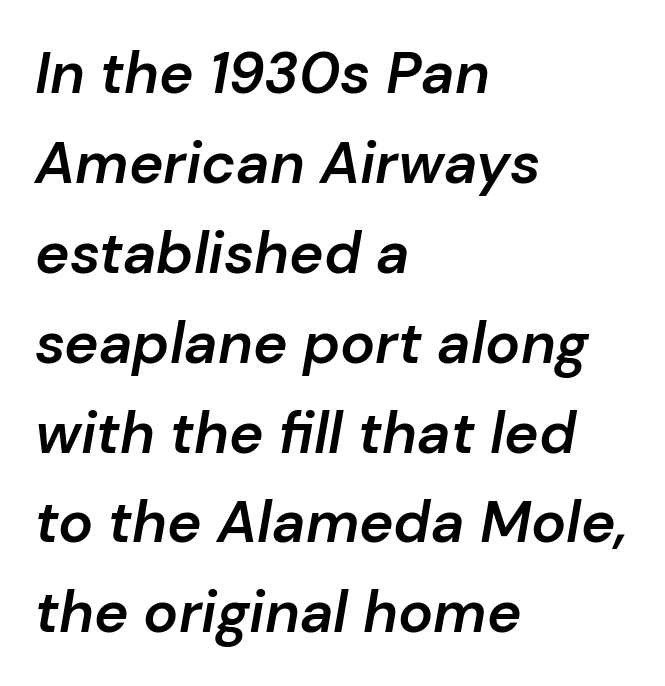
The font is running at a semibold setting, under full bold. Casual observation: everything's shoved over to the left. The designer left line spacing at the default. Is this a fixed-width face? No — the glyphs have proportional, varying widths. These lines keep a tight, regular rhythm from letter to letter. Yep, that's italic — everything's leaning.
